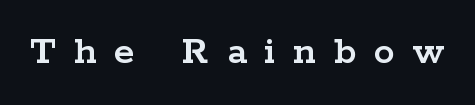
How are the letters spaced? Widely, with obvious added tracking. Type style note: has serifs. Any mark beneath the type? The region is blank. Quick note: not italic, upright. Do the characters align in a grid? No, the font is proportional.
